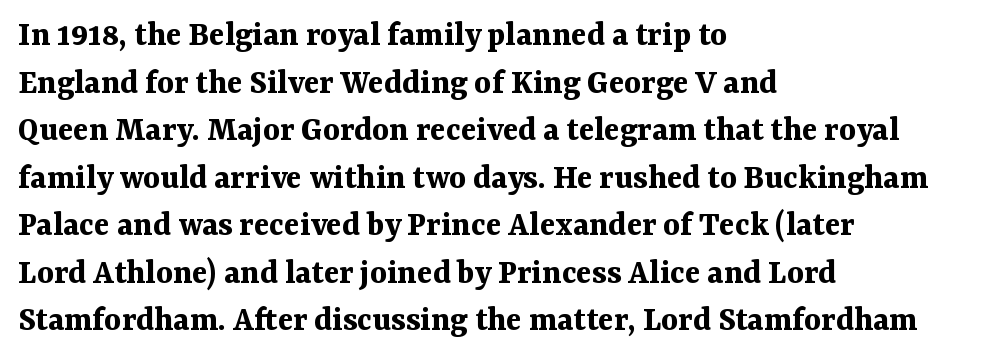
{"serif": "yes", "italic": "no", "bold": "yes", "weight": "bold", "width": "normal", "stroke_contrast": "medium", "x_height": "medium", "monospaced": "no", "underline": "no", "align": "left", "line_spacing": "normal", "line_spacing_ratio": 1.32, "letter_spacing": "normal", "letter_spacing_em": 0.0, "glyph_px": 36}
